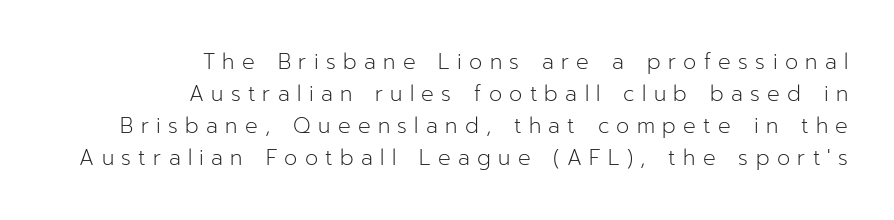
Q: Is the text bold? A: No.
Q: Is the text italic (slanted)? A: No, it is upright.
Q: Is the text underlined? A: No.
Q: How is the paragraph aligned? A: Right-aligned.
Q: Is the spacing between letters normal or unusually wide? A: Unusually wide.
Q: Is the spacing between lines tight, normal or loose? A: Normal.
